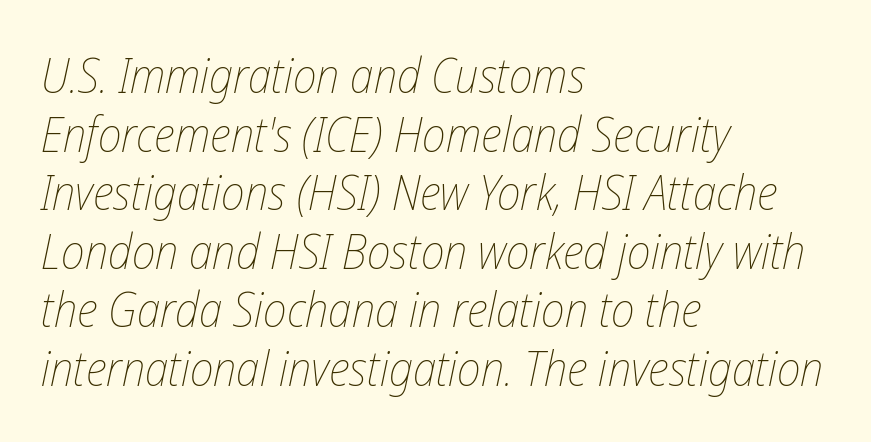
Q: Is the text bold? A: No.
Q: Is the text italic (slanted)? A: Yes, it leans right by about 12 degrees.
Q: Is the text underlined? A: No.
Q: How is the paragraph aligned? A: Left-aligned.
Q: Is the spacing between letters normal or unusually wide? A: Normal.
Q: Width (condensed, normal, or wide)? A: Condensed.
Q: Stroke contrast? A: Low.
Q: x-height? A: Medium.
Q: Monospaced? A: No.
